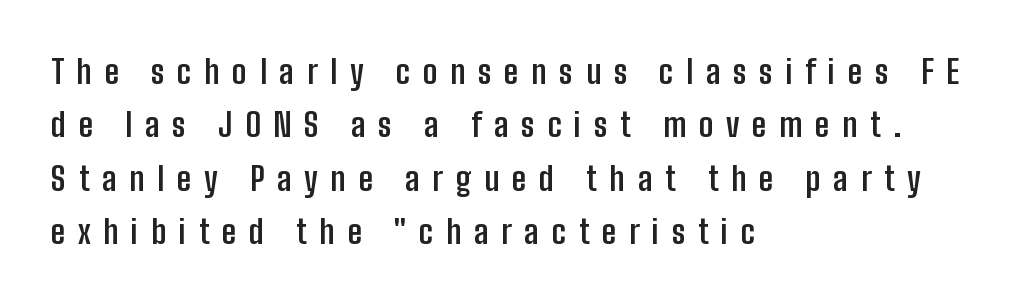
The characters display no serif detailing; their extremities are plain. Any mark beneath the type? The region is blank. This sample uses an upright cut, with every glyph sitting square on the baseline. The rendering inserts visible extra space after every character. The font is running at its bold setting.
